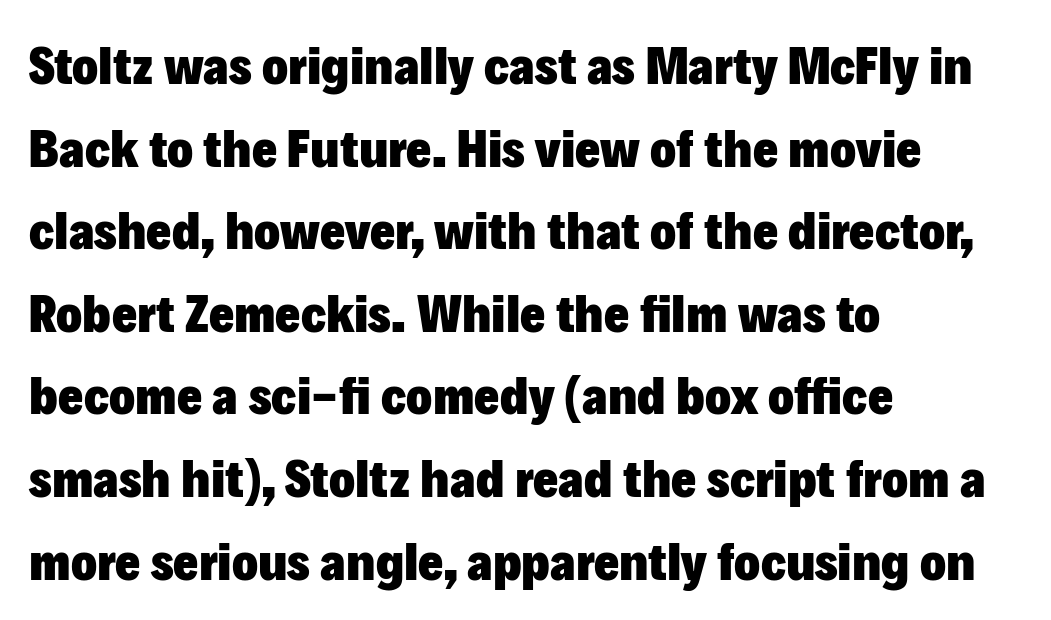
Q: Is the text bold? A: Yes.
Q: Is the text italic (slanted)? A: No, it is upright.
Q: Is the typeface a serif or a sans-serif typeface? A: Sans-serif.
Q: Is the text underlined? A: No.
Q: How is the paragraph aligned? A: Left-aligned.
Q: Is the spacing between letters normal or unusually wide? A: Normal.
Q: Is the spacing between lines tight, normal or loose? A: Normal.
Q: Width (condensed, normal, or wide)? A: Normal.
Q: Stroke contrast? A: Low.
Q: x-height? A: Medium.
Q: Monospaced? A: No.
